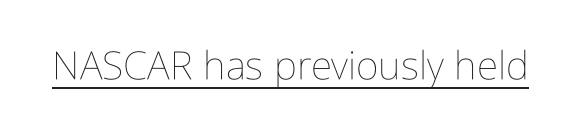
The image shows 39 px thin, condensed type, upright; set normal letter spacing, underlined; low stroke contrast and a medium x-height.
